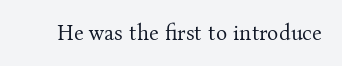
The passage shown is not underscored anywhere. The font's upright variant was chosen for this text. Stems here are at most as thick as an everyday book face. Observe the ordinary spacing: letters are neighbours, not strangers.
